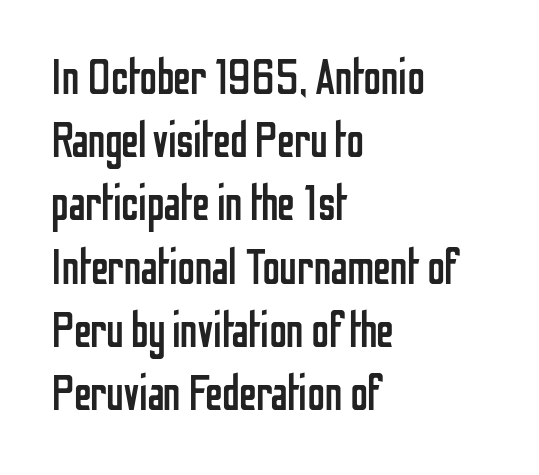
{"serif": "no", "italic": "no", "bold": "no", "weight": "regular", "width": "condensed", "stroke_contrast": "low", "x_height": "medium", "monospaced": "no", "underline": "no", "align": "left", "line_spacing": "normal", "line_spacing_ratio": 1.29, "letter_spacing": "normal", "letter_spacing_em": 0.0, "glyph_px": 49}
